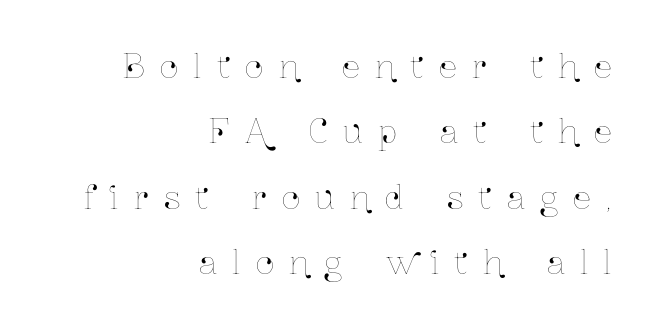
Q: Is the text italic (slanted)? A: No, it is upright.
Q: Is the text underlined? A: No.
Q: How is the paragraph aligned? A: Right-aligned.
Q: Is the spacing between letters normal or unusually wide? A: Unusually wide.
Q: Is the spacing between lines tight, normal or loose? A: Loose.
Q: Width (condensed, normal, or wide)? A: Condensed.
Q: Stroke contrast? A: Low.
Q: x-height? A: Medium.
Q: Monospaced? A: No.
